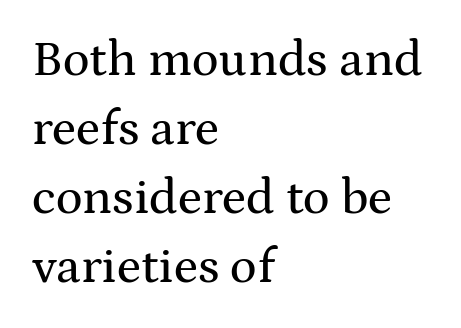
A classic flush-left, rag-right setting is used for this passage. The strip under each line holds only bare page. Glyph-to-glyph distance matches everyday printed text. Letterform terminals end in serifs throughout the passage.
